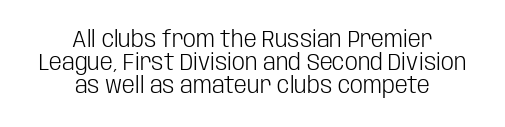
Letters rest on an invisible, unmarked baseline. The axis of the letterforms is exactly vertical. The characters are drawn with everyday or finer stroke widths. Which margin do the lines hug? Neither — every line sits in the middle. In terms of leading, this rendering errs on the cramped side.
